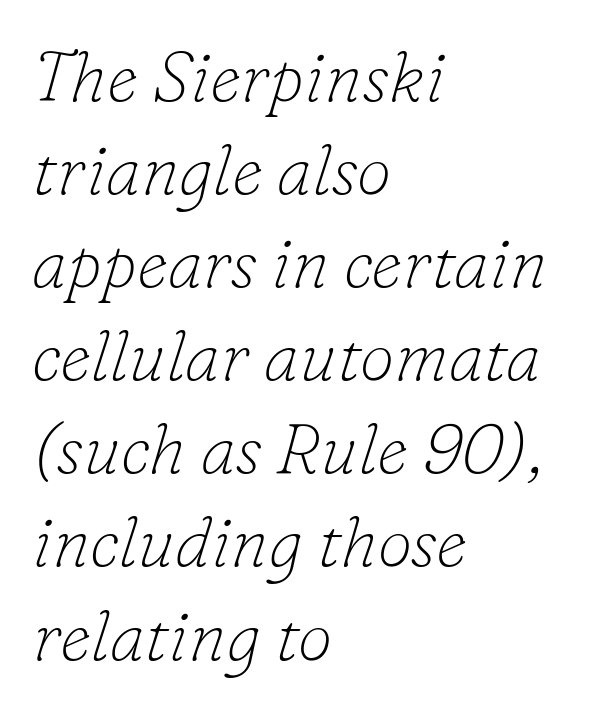
The image shows 70 px thin serif type, italic (leaning right); set left-aligned, normal line spacing (1.33x), normal letter spacing, not underlined; low stroke contrast and a small x-height.
